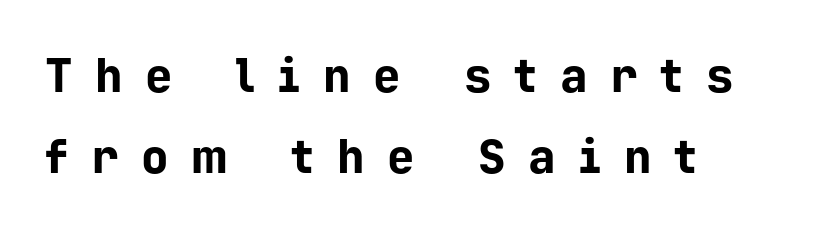
The image shows 46 px bold sans-serif type, upright, monospaced; set left-aligned, line spacing 1.77x, unusually wide letter spacing (+0.49 em), not underlined; low stroke contrast and a medium x-height.
